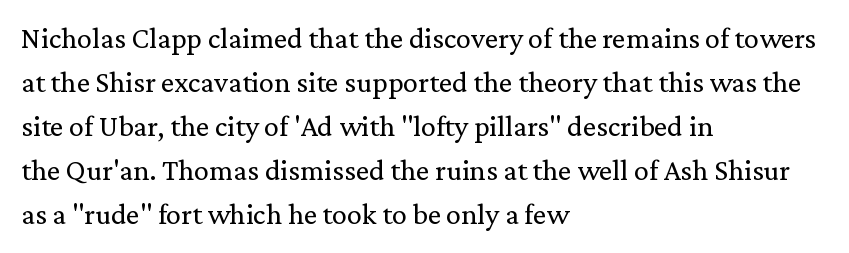
{"serif": "yes", "italic": "no", "bold": "no", "weight": "regular", "width": "normal", "stroke_contrast": "low", "x_height": "medium", "monospaced": "no", "underline": "no", "align": "left", "line_spacing": "normal", "line_spacing_ratio": 1.47, "letter_spacing": "normal", "letter_spacing_em": 0.0, "glyph_px": 30}
